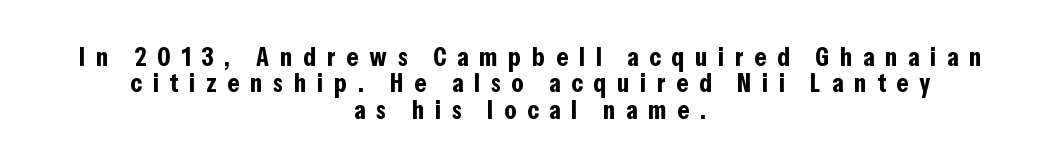
Q: Is the text bold? A: Yes.
Q: Is the text italic (slanted)? A: No, it is upright.
Q: Is the text underlined? A: No.
Q: How is the paragraph aligned? A: Centered.
Q: Is the spacing between letters normal or unusually wide? A: Unusually wide.
Q: Is the spacing between lines tight, normal or loose? A: Tight.
